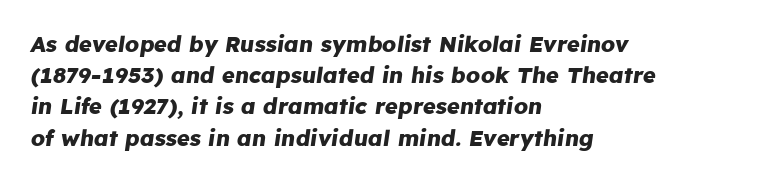
Evenly set lines give the paragraph a standard silhouette. The face used here is rendered with its standard letterfit. The face used here has the dense, thick strokes of a bold. A clean baseline with only descenders dipping below it.
